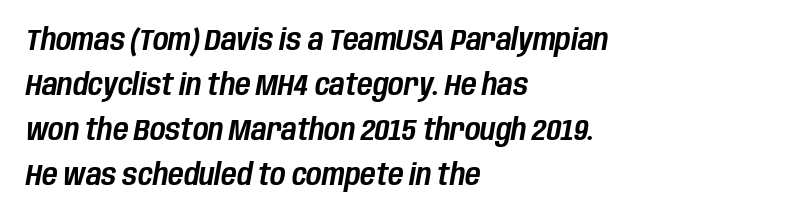
The image shows 30 px condensed type, italic (leaning right); set left-aligned, normal line spacing (1.5x), normal letter spacing, not underlined; low stroke contrast and a large x-height.
